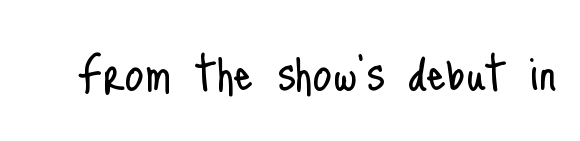
Varying glyph widths throughout — classic text-font behaviour. Check where the strokes stop: nothing finishes them off — pure sans. The strokes carry an ordinary text weight at most. These lines keep a tight, regular rhythm from letter to letter. Does the lettering tilt? It doesn't — this is upright.
